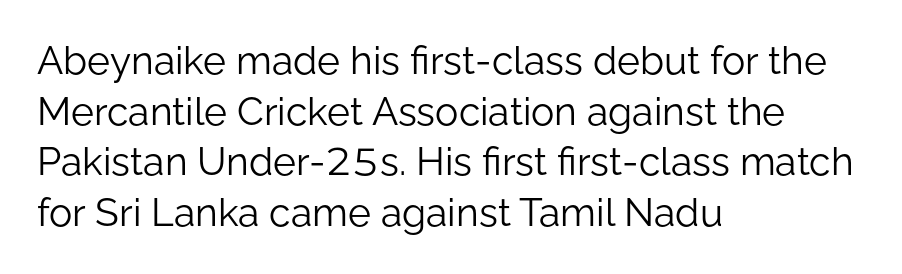
The image shows 39 px light sans-serif type, upright; set left-aligned, normal line spacing (1.3x), normal letter spacing, not underlined; low stroke contrast and a medium x-height.
